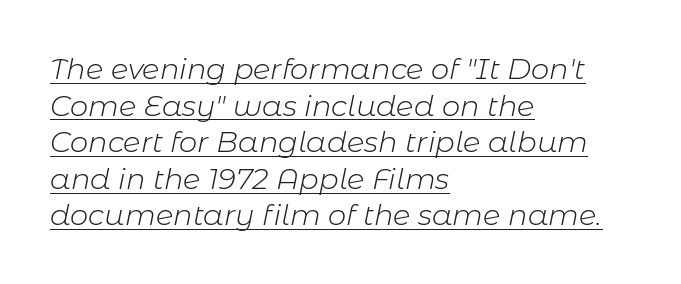
The image shows 29 px light type, italic (leaning right); set left-aligned, normal line spacing (1.26x), normal letter spacing, underlined; low stroke contrast and a medium x-height.
